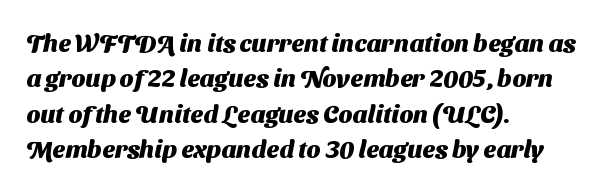
Q: Is the text bold? A: Yes.
Q: Is the text underlined? A: No.
Q: How is the paragraph aligned? A: Left-aligned.
Q: Is the spacing between letters normal or unusually wide? A: Normal.
Q: Is the spacing between lines tight, normal or loose? A: Normal.
